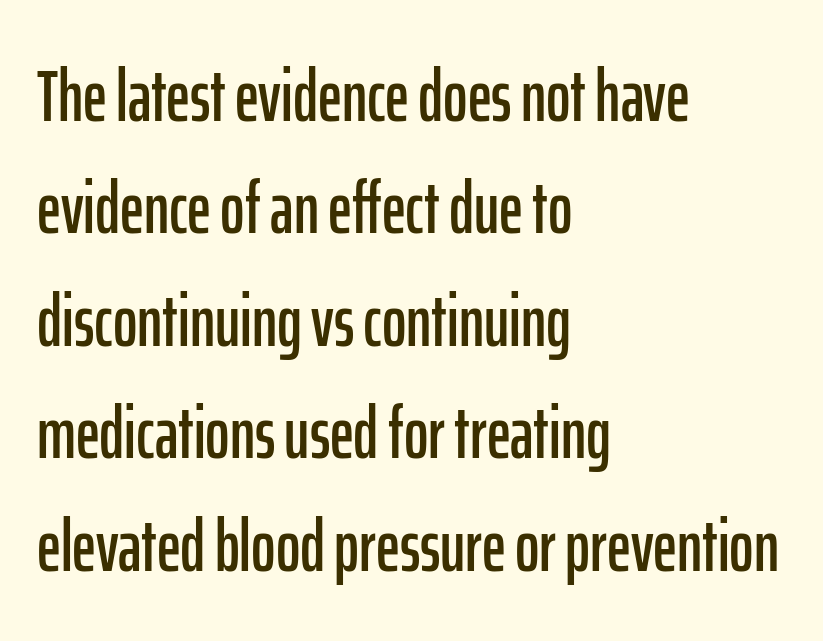
Anything drawn beneath the words? Only blank space. The leading is moderate, giving the passage an even texture. These lines are rendered in a variable-pitch font. This rendering leaves character spacing at its baseline value.
